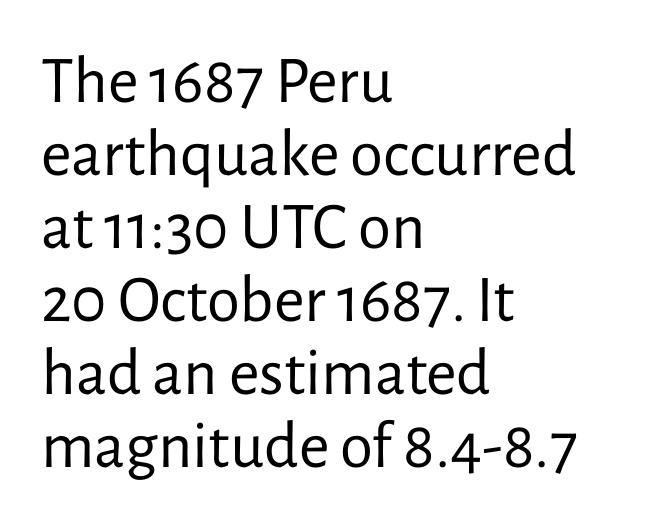
{"serif": "no", "italic": "no", "bold": "no", "weight": "regular", "width": "normal", "stroke_contrast": "low", "x_height": "medium", "monospaced": "no", "underline": "no", "align": "left", "line_spacing": "tight", "line_spacing_ratio": 1.09, "letter_spacing": "normal", "letter_spacing_em": 0.0, "glyph_px": 67}
